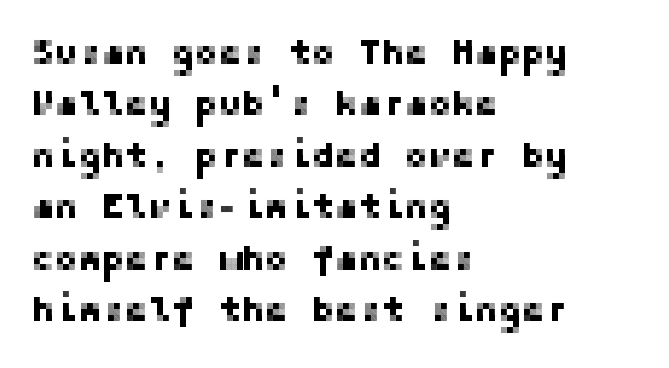
Every row of glyphs begins at an identical x-position on the left. Characters remain perfectly vertical along every line. Compared with typical paragraphs, the rows here are spaced about the same. Beneath every word, the page is bare. The characters display no serif detailing; their extremities are plain. Students, note that the glyphs here touch the page at normal intervals.
